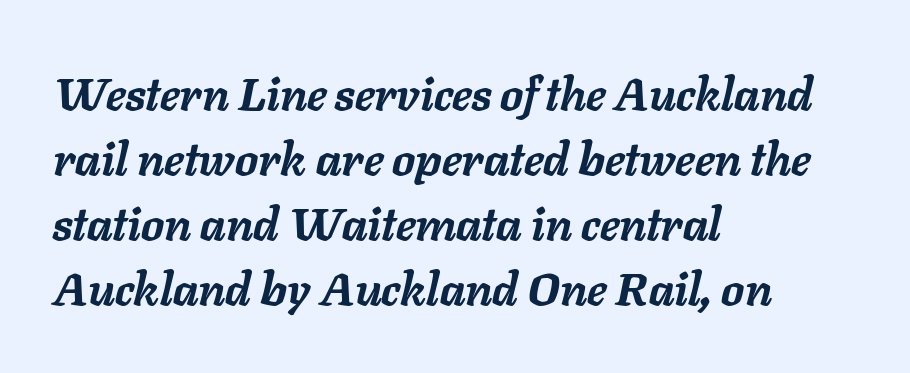
{"italic": "yes", "lean": "right", "slant_degrees": 11, "bold": "yes", "weight": "semibold", "width": "normal", "stroke_contrast": "low", "x_height": "medium", "monospaced": "no", "underline": "no", "align": "left", "line_spacing": "normal", "line_spacing_ratio": 1.41, "letter_spacing": "normal", "letter_spacing_em": 0.0, "glyph_px": 46}
